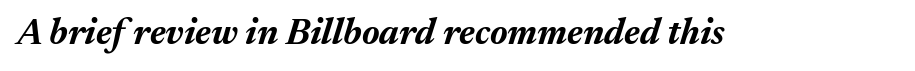
Q: Is the text bold? A: Yes.
Q: Is the text italic (slanted)? A: Yes, it leans right by about 17 degrees.
Q: Is the text underlined? A: No.
Q: Is the spacing between letters normal or unusually wide? A: Normal.
Q: Width (condensed, normal, or wide)? A: Normal.
Q: Stroke contrast? A: Medium.
Q: x-height? A: Medium.
Q: Monospaced? A: No.
